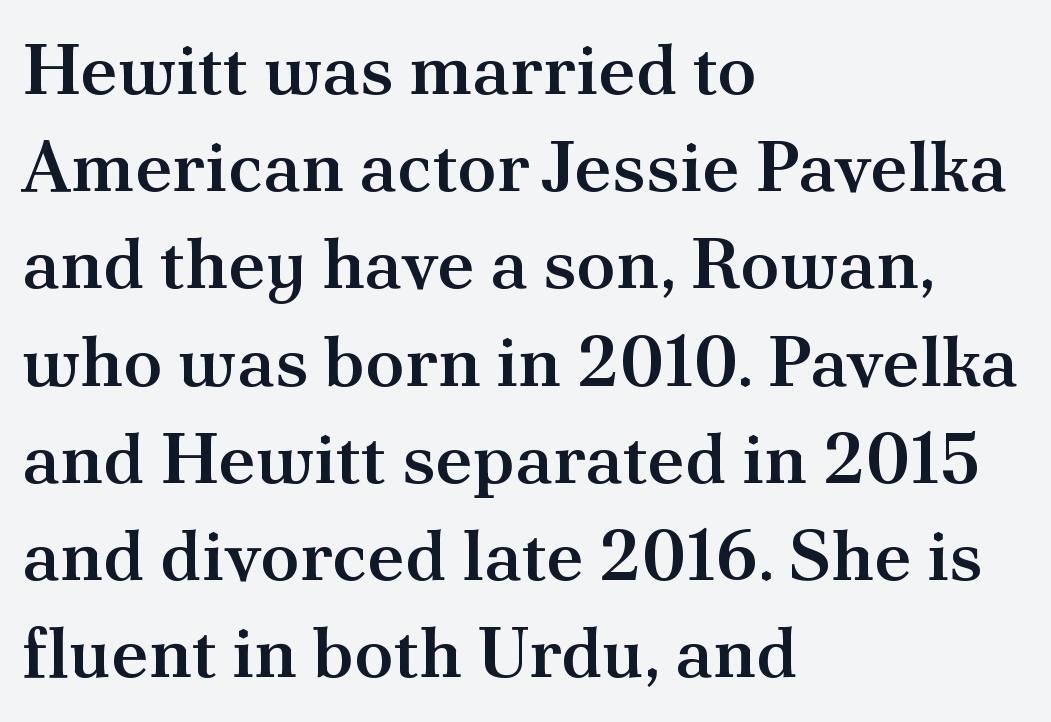
The image shows 72 px semibold serif type, upright; set left-aligned, normal line spacing (1.35x), normal letter spacing, not underlined; medium stroke contrast and a small x-height.
